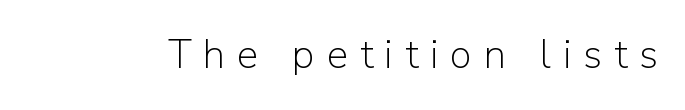
The image shows 40 px light sans-serif type, upright; set unusually wide letter spacing (+0.3 em), not underlined; low stroke contrast and a medium x-height.
